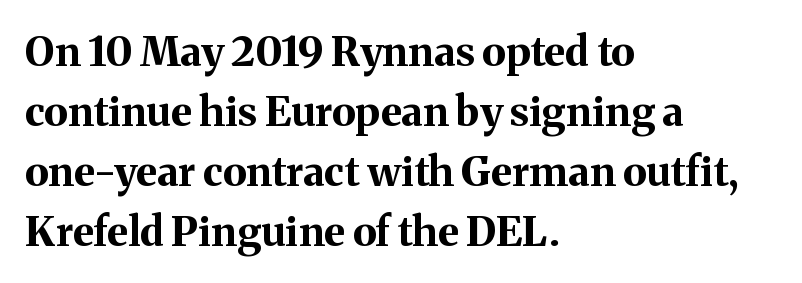
Leading: standard. You could not count columns in this text — the font is proportionally spaced. Words appear dense and cohesive because spacing is normal. Teacher's note: observe the even left margin — that is flush-left alignment.
